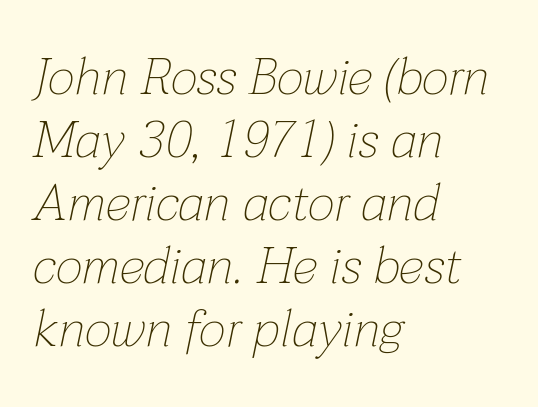
The image shows 52 px thin type, italic (leaning right); set left-aligned, line spacing 1.21x, normal letter spacing, not underlined; low stroke contrast and a medium x-height.
